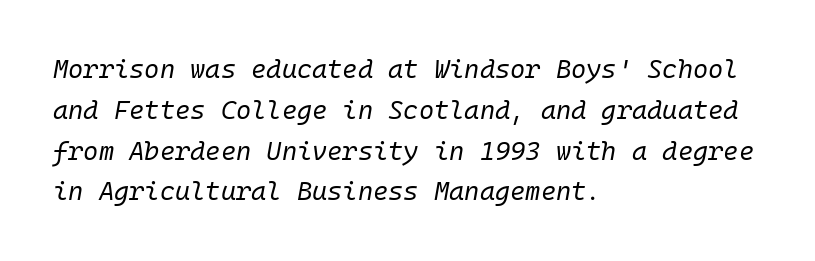
The image shows 26 px text type, italic (leaning right); set left-aligned, normal line spacing (1.57x), normal letter spacing, not underlined.
